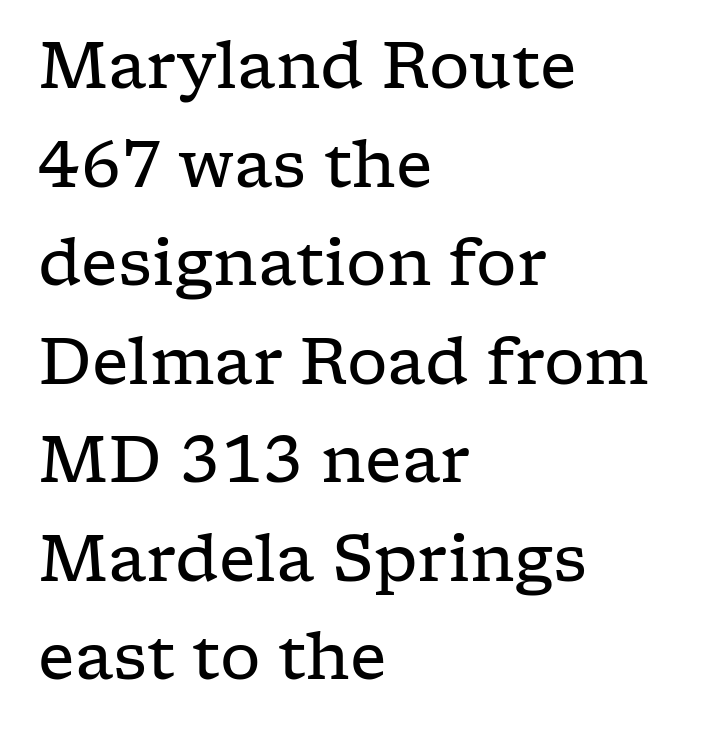
The image shows 64 px regular-weight, wide serif type, upright; set left-aligned, normal line spacing (1.54x), normal letter spacing, not underlined; low stroke contrast and a medium x-height.
